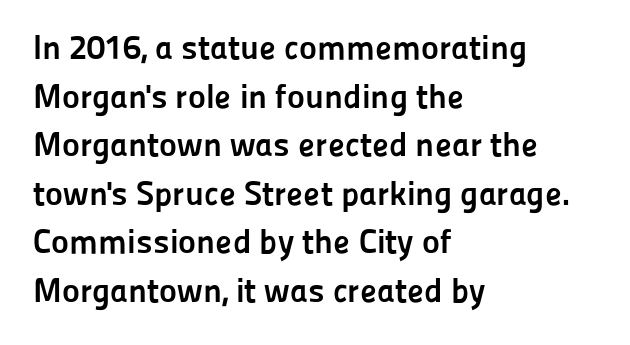
Type without underlining. Which margin do the lines hug? The left one — the right edge is uneven. Tall strokes in this sample are plumb rather than angled. Every letter is thick-stroked: bold, no question.
